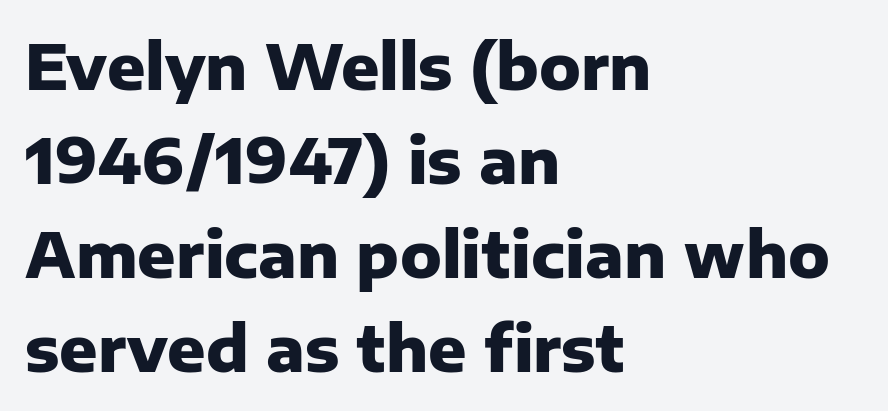
Q: Is the text bold? A: Yes.
Q: Is the text italic (slanted)? A: No, it is upright.
Q: Is the typeface a serif or a sans-serif typeface? A: Sans-serif.
Q: Is the text underlined? A: No.
Q: How is the paragraph aligned? A: Left-aligned.
Q: Is the spacing between letters normal or unusually wide? A: Normal.
Q: Is the spacing between lines tight, normal or loose? A: Normal.
Q: Width (condensed, normal, or wide)? A: Normal.
Q: Stroke contrast? A: Low.
Q: x-height? A: Medium.
Q: Monospaced? A: No.
